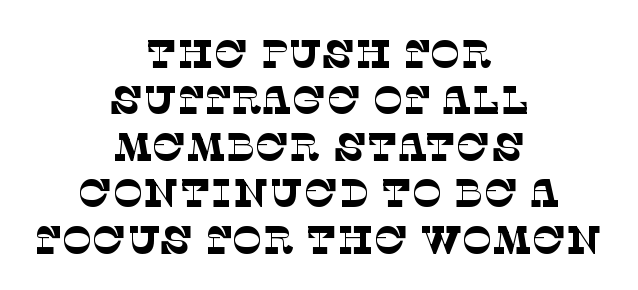
These lines keep a tight, regular rhythm from letter to letter. These glyphs show unthickened strokes, regular width or finer. Observe the serifs anchoring each vertical stroke in this sample. Descenders are the only things crossing below the line. Alignment: centered. Each letter keeps its own natural width here, so spacing adapts to shape.
